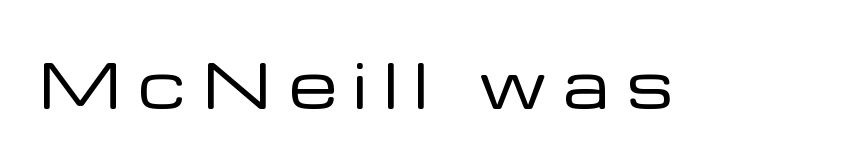
{"serif": "no", "italic": "no", "bold": "no", "weight": "regular", "width": "normal", "stroke_contrast": "low", "x_height": "medium", "monospaced": "no", "underline": "no", "letter_spacing": "wide", "letter_spacing_em": 0.28, "glyph_px": 61}
